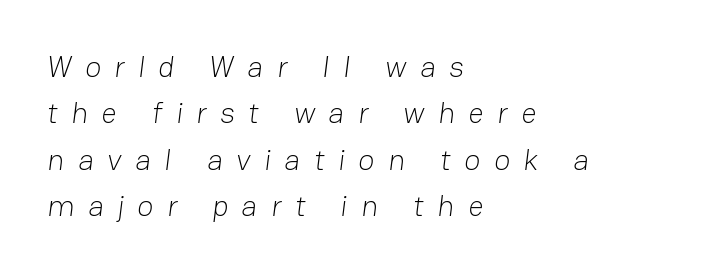
{"serif": "no", "bold": "no", "weight": "light", "width": "normal", "stroke_contrast": "low", "x_height": "medium", "monospaced": "no", "underline": "no", "align": "left", "line_spacing": "normal", "line_spacing_ratio": 1.55, "letter_spacing": "wide", "letter_spacing_em": 0.45, "glyph_px": 30}
